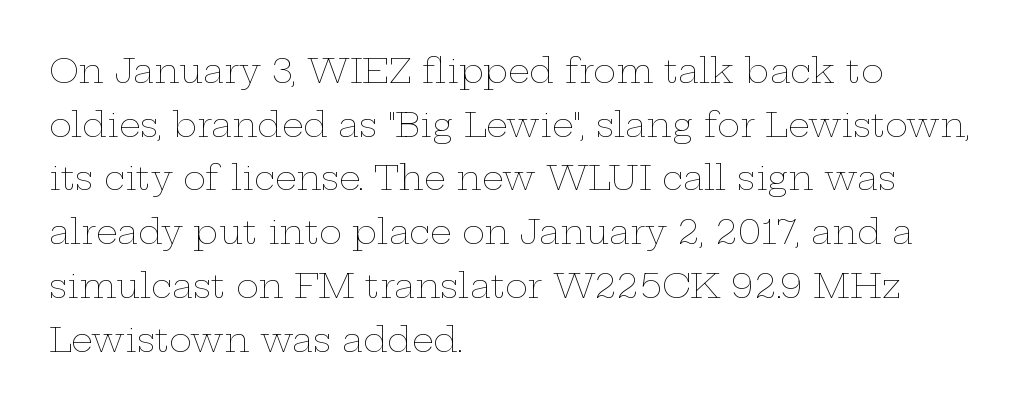
Q: Is the text bold? A: No.
Q: Is the text italic (slanted)? A: No, it is upright.
Q: Is the text underlined? A: No.
Q: How is the paragraph aligned? A: Left-aligned.
Q: Is the spacing between letters normal or unusually wide? A: Normal.
Q: Is the spacing between lines tight, normal or loose? A: Normal.
Q: Width (condensed, normal, or wide)? A: Wide.
Q: Stroke contrast? A: Low.
Q: x-height? A: Medium.
Q: Monospaced? A: No.
